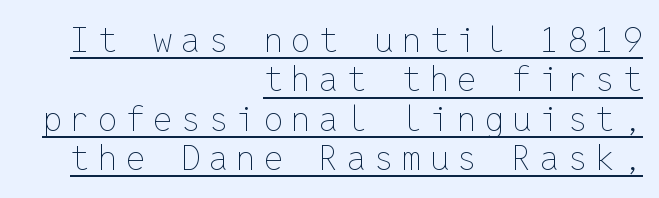
Designer's note — italics off, roman on. Every word sits above its own underline. Between one letter and the next there's a generous, obvious gap. Monospaced: the letters line up in strict vertical columns. Notice how the passage keeps a crisp vertical edge on the right only.
